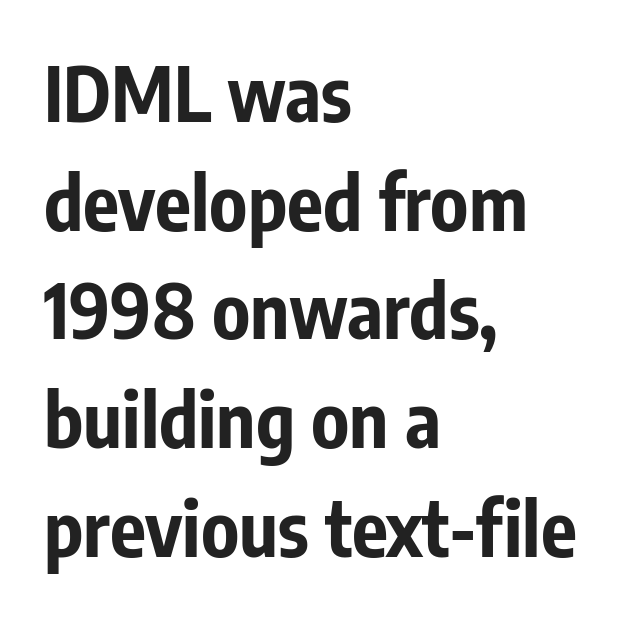
Q: Is the text bold? A: Yes.
Q: Is the text italic (slanted)? A: No, it is upright.
Q: Is the typeface a serif or a sans-serif typeface? A: Sans-serif.
Q: Is the text underlined? A: No.
Q: How is the paragraph aligned? A: Left-aligned.
Q: Is the spacing between letters normal or unusually wide? A: Normal.
Q: Is the spacing between lines tight, normal or loose? A: Normal.
Q: Width (condensed, normal, or wide)? A: Condensed.
Q: Stroke contrast? A: Low.
Q: x-height? A: Medium.
Q: Monospaced? A: No.
